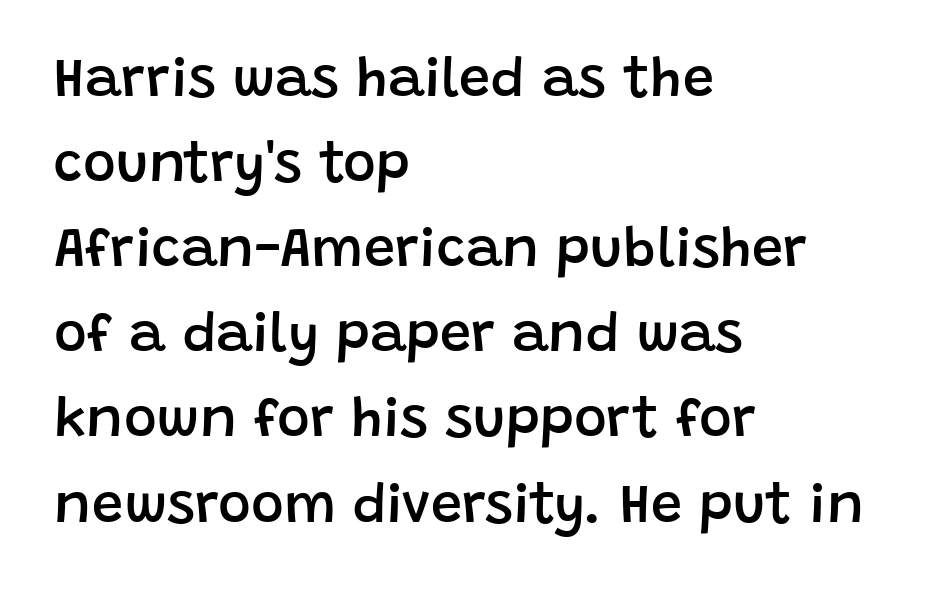
Q: Is the text bold? A: Semi-bold.
Q: Is the text italic (slanted)? A: No, it is upright.
Q: Is the typeface a serif or a sans-serif typeface? A: Sans-serif.
Q: Is the text underlined? A: No.
Q: How is the paragraph aligned? A: Left-aligned.
Q: Is the spacing between letters normal or unusually wide? A: Normal.
Q: Is the spacing between lines tight, normal or loose? A: Normal.
Q: Width (condensed, normal, or wide)? A: Normal.
Q: Stroke contrast? A: Low.
Q: x-height? A: Large.
Q: Monospaced? A: No.
